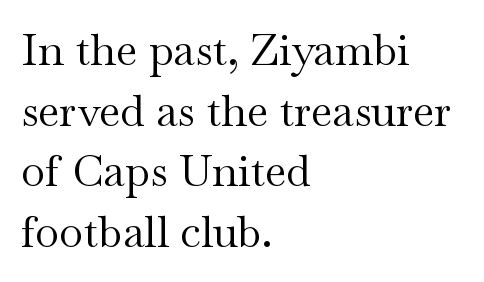
{"serif": "yes", "italic": "no", "bold": "no", "weight": "regular", "width": "wide", "stroke_contrast": "medium", "x_height": "small", "monospaced": "no", "underline": "no", "align": "left", "line_spacing": "normal", "line_spacing_ratio": 1.38, "letter_spacing": "normal", "letter_spacing_em": 0.0, "glyph_px": 44}
